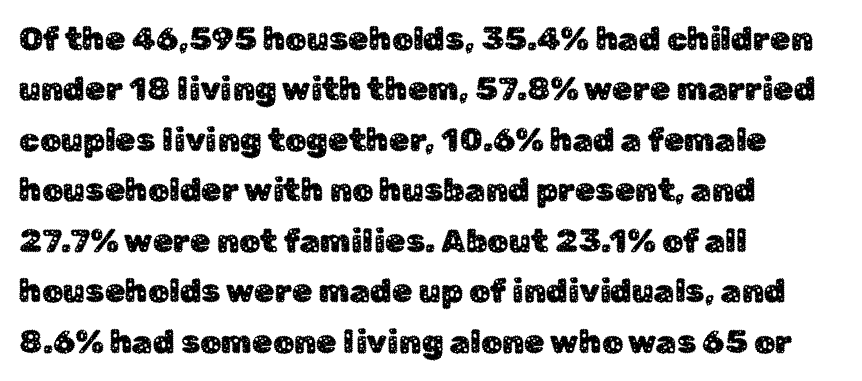
The rendering uses natural spacing where letterforms have individual widths. Honestly, there is no underline to notice here at all. Tracking here is standard; glyphs follow each other at the usual distance. The lettering stays uniformly vertical, giving the passage a roman look. Is there much room between lines? A standard amount, neither cramped nor airy. The lines in this sample share a left origin and differ only in where they stop.
